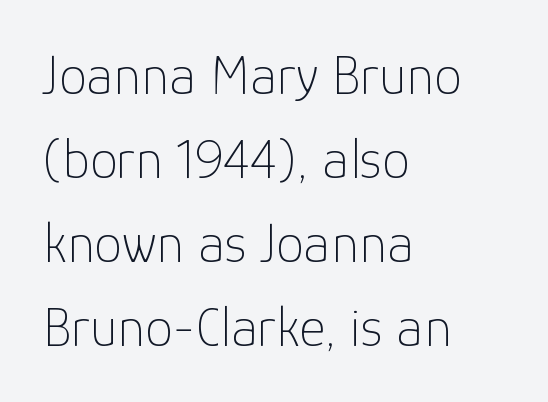
{"serif": "no", "italic": "no", "bold": "no", "weight": "thin", "width": "normal", "stroke_contrast": "low", "x_height": "medium", "monospaced": "no", "underline": "no", "align": "left", "line_spacing": "normal", "line_spacing_ratio": 1.5, "letter_spacing": "normal", "letter_spacing_em": 0.0, "glyph_px": 56}
